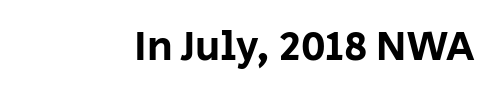
{"serif": "no", "italic": "no", "width": "normal", "stroke_contrast": "low", "x_height": "large", "monospaced": "no", "underline": "no", "align": "right", "letter_spacing": "normal", "letter_spacing_em": 0.0, "glyph_px": 42}
